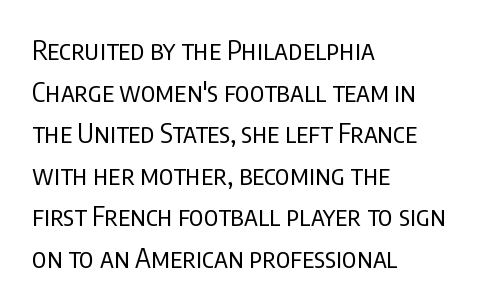
This sample uses an upright cut, with every glyph sitting square on the baseline. Lines of text with bare space underneath. The setting favours the left margin, as ordinary paragraphs usually do. Leading: standard. The typesetting does not lean heavy: it is not bold. You could call the tracking neutral — neither tight nor loose.
